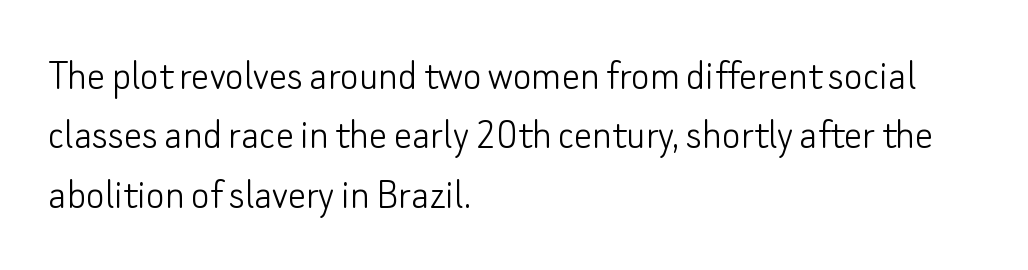
{"serif": "no", "italic": "no", "bold": "no", "weight": "light", "width": "normal", "stroke_contrast": "low", "x_height": "small", "monospaced": "no", "underline": "no", "align": "left", "line_spacing": "normal", "line_spacing_ratio": 1.32, "letter_spacing": "normal", "letter_spacing_em": 0.0, "glyph_px": 45}
